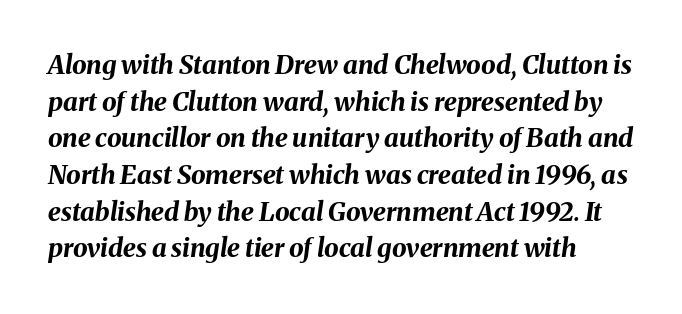
The type is set solid horizontally, with unmodified tracking. The lettering tilts uniformly, giving the passage an italic look. Students, this is bold: see how much ink each stroke carries. Regular leading. Check the space under the baseline: it is left empty.
